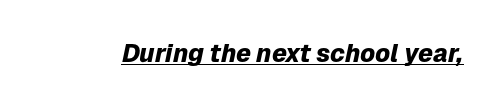
{"italic": "yes", "lean": "right", "slant_degrees": 12, "bold": "yes", "underline": "yes", "letter_spacing": "normal", "letter_spacing_em": 0.0, "glyph_px": 25}
